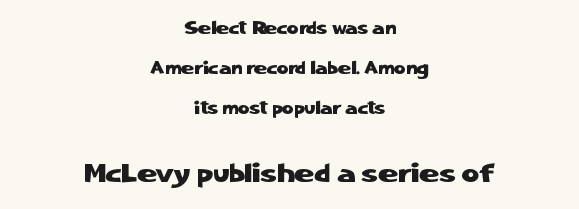
Size hierarchy here favors the trailing block over the leading one. Vertical spacing — loose. The face used here is rendered with its standard letterfit. The space beneath each line is pristine and unruled. If you folded the block vertically in half, each line would mirror itself in length. The letters stand upright; this is a roman face.
